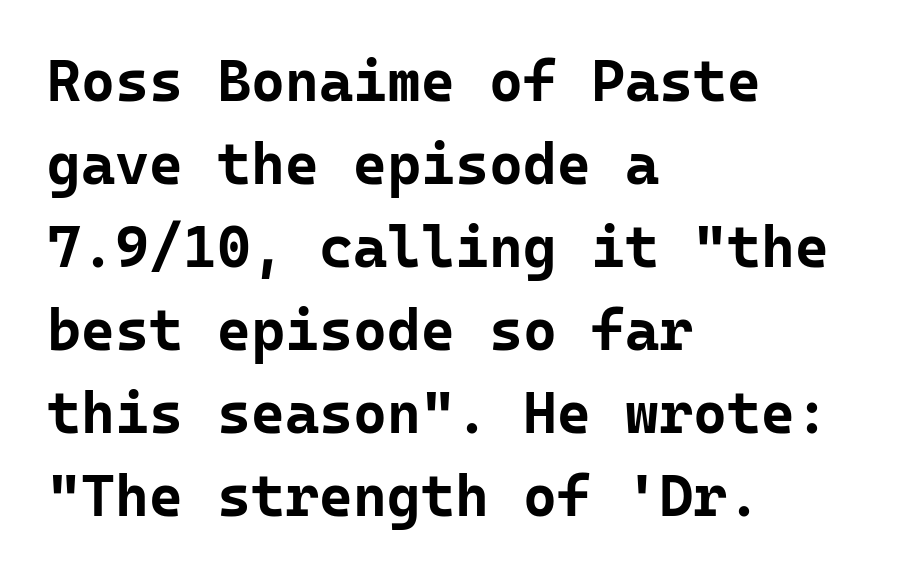
{"serif": "no", "italic": "no", "bold": "yes", "weight": "bold", "width": "normal", "stroke_contrast": "low", "x_height": "medium", "monospaced": "yes", "underline": "no", "align": "left", "line_spacing": "normal", "line_spacing_ratio": 1.43, "letter_spacing": "normal", "letter_spacing_em": 0.0, "glyph_px": 58}
